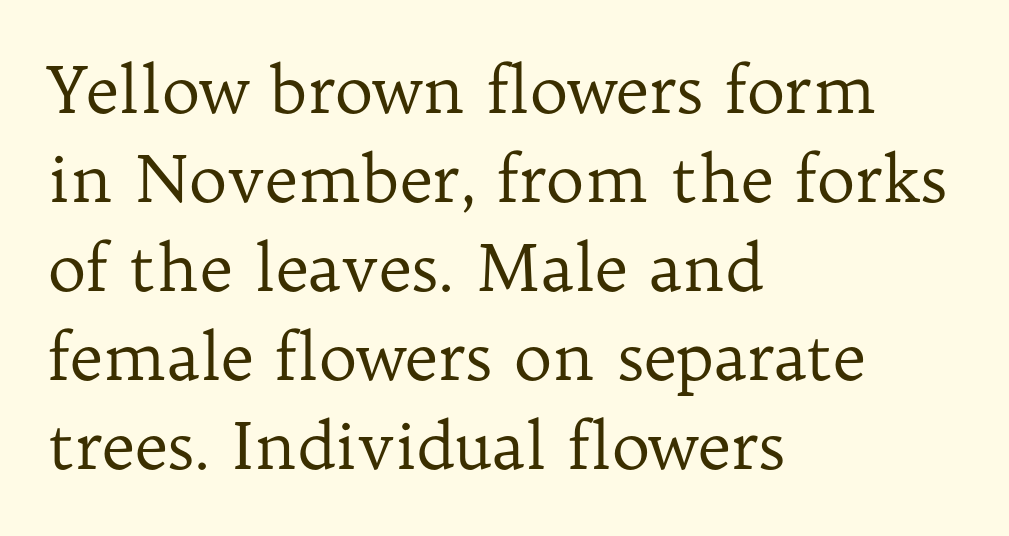
The image shows 65 px regular-weight serif type, upright; set left-aligned, normal line spacing (1.37x), normal letter spacing, not underlined; low stroke contrast and a medium x-height.
